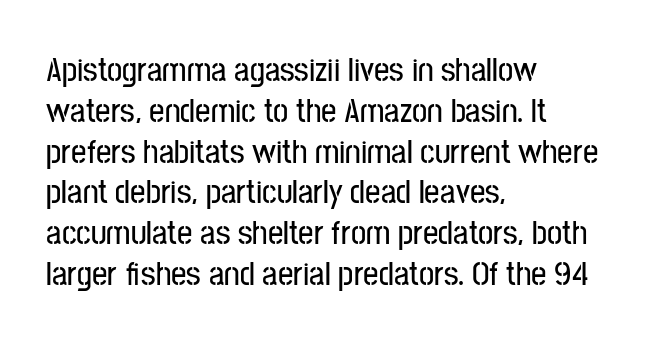
Notice how the passage keeps a crisp vertical edge on the left only. Think of a printed novel: that variable character pitch is what you see here. You could call the tracking neutral — neither tight nor loose. The type sits square on the baseline with zero lean.
